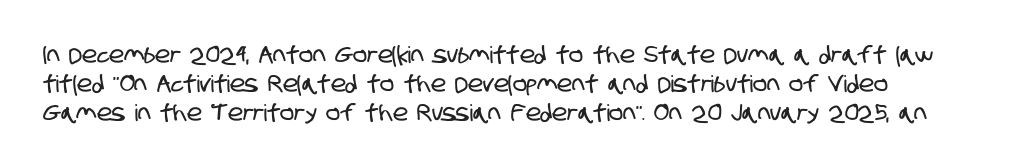
Q: Is the text underlined? A: No.
Q: Is the spacing between letters normal or unusually wide? A: Normal.
Q: Is the spacing between lines tight, normal or loose? A: Normal.
